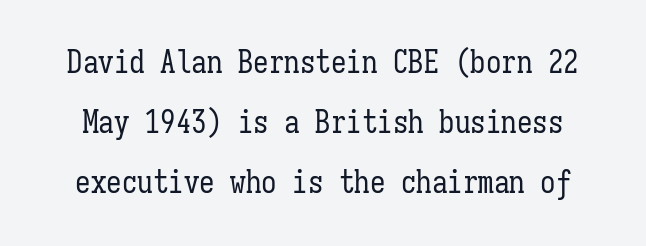
Q: Is the text bold? A: No.
Q: Is the text italic (slanted)? A: No, it is upright.
Q: Is the text underlined? A: No.
Q: Is the spacing between letters normal or unusually wide? A: Normal.
Q: Is the spacing between lines tight, normal or loose? A: Loose.
Q: Width (condensed, normal, or wide)? A: Condensed.
Q: Stroke contrast? A: Low.
Q: x-height? A: Medium.
Q: Monospaced? A: Yes.
